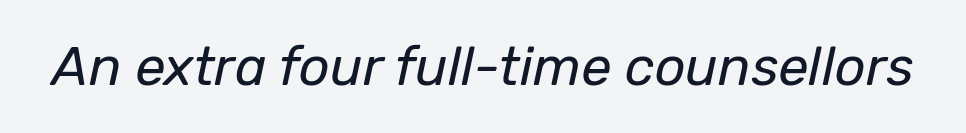
Think of a printed novel: that variable character pitch is what you see here. Plain, unruled lines of type. The rendering keeps characters at their native spacing. No letter is thick-stroked: the sample isn't bold. Is the type slanted? Yes — the strokes lean at a clear angle.
